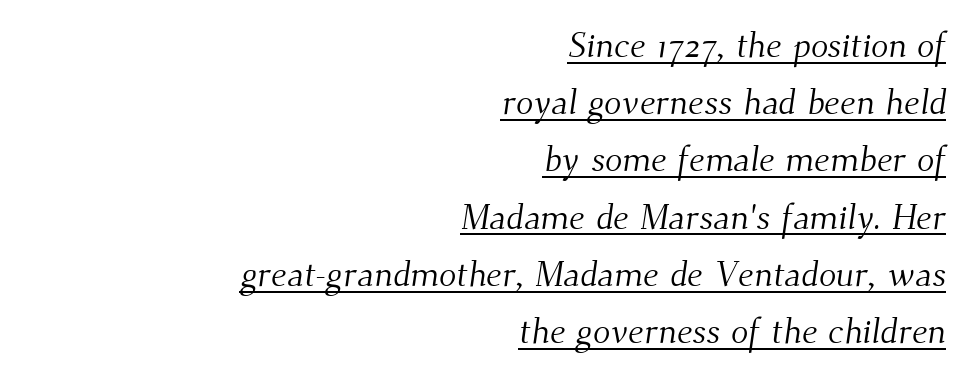
Is this a sans? No — the strokes have serifs. The passage is arranged like a letterhead date or caption credit — flush right. The tracking reads as untouched default to a designer's eye. Note the varied advance widths — an 'i' is clearly narrower than an 'm'.
